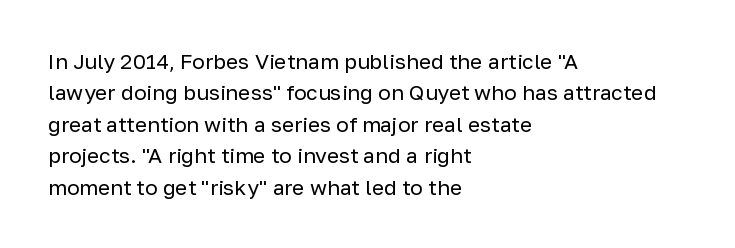
{"italic": "no", "bold": "no", "underline": "no", "align": "left", "line_spacing": "normal", "line_spacing_ratio": 1.5, "letter_spacing": "normal", "letter_spacing_em": 0.0, "glyph_px": 21}
